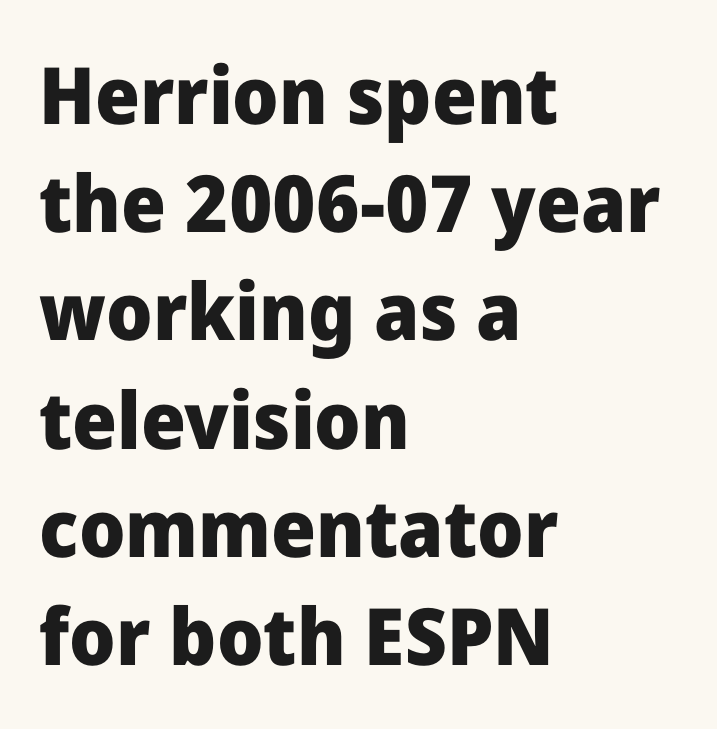
Short note: letters normally spaced. Underline: absent. I'd call this a sans setting — the letters go barefoot. You can tell it's not italic because the verticals are truly vertical. Successive baselines arrive at the customary interval. Here the designer chose a conventional face with non-uniform glyph widths.
